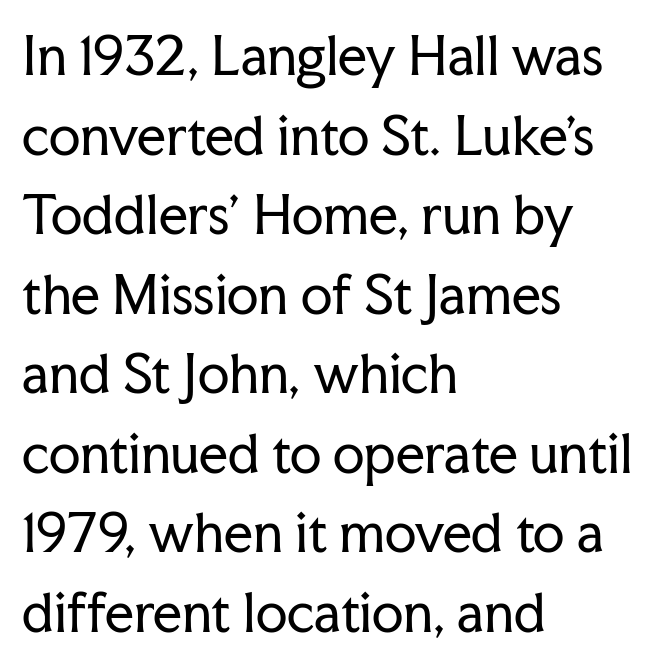
{"serif": "yes", "italic": "no", "bold": "no", "weight": "regular", "width": "normal", "stroke_contrast": "low", "x_height": "medium", "monospaced": "no", "underline": "no", "align": "left", "line_spacing": "normal", "line_spacing_ratio": 1.56, "letter_spacing": "normal", "letter_spacing_em": 0.0, "glyph_px": 51}
